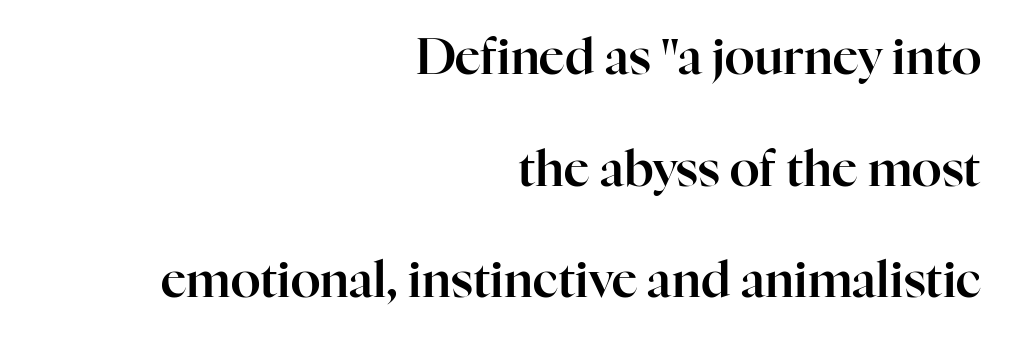
The image shows 49 px serif type, upright; set right-aligned, loose line spacing (2.28x), normal letter spacing, not underlined; high stroke contrast and a medium x-height.
